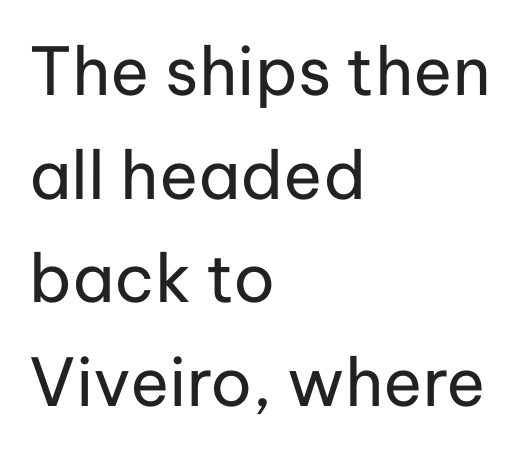
A bare baseline throughout the passage. The designer went with a sans here, leaving each stem footless. The letters advance in unequal steps, a hallmark of proportional type. A light-to-regular cut is what we see here. Italic? Not at all — the glyphs are vertical. The passage shown has conventional tracking throughout.
